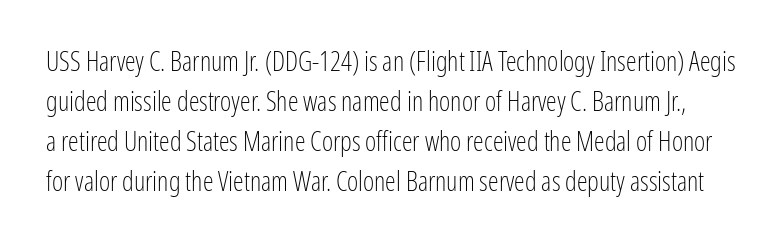
Q: Is the text bold? A: No.
Q: Is the text italic (slanted)? A: No, it is upright.
Q: Is the text underlined? A: No.
Q: Is the spacing between letters normal or unusually wide? A: Normal.
Q: Is the spacing between lines tight, normal or loose? A: Normal.
